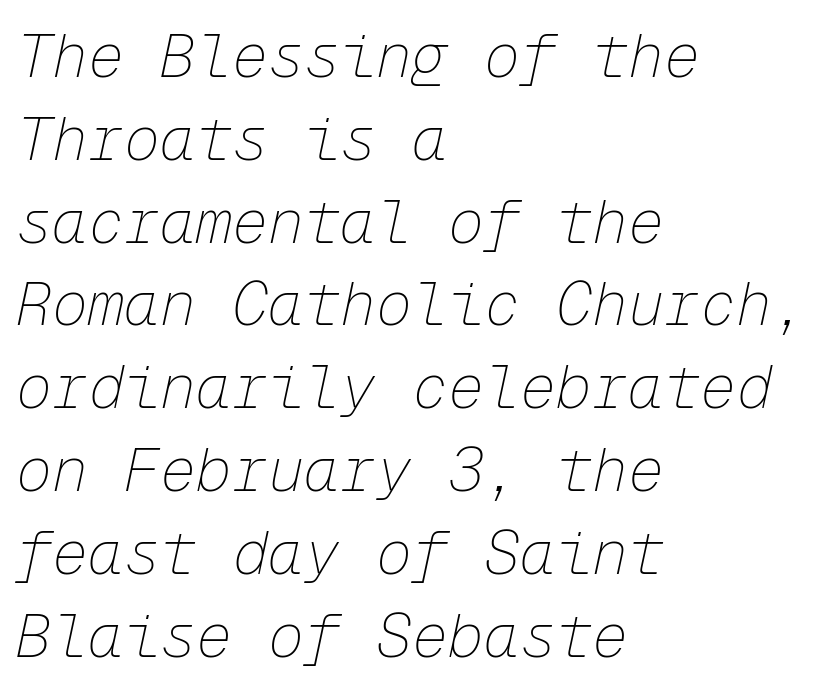
Check the space under the baseline: it is left empty. These lines were composed using italics. Glyph-to-glyph distance matches everyday printed text. All the whitespace from short lines collects on the right. In terms of leading, this rendering sits right in the middle. Do the characters align in a grid? Yes, the font is monospaced.
